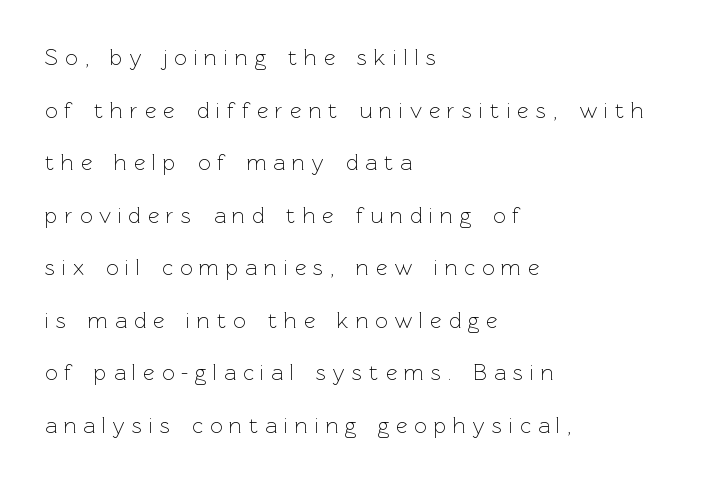
The image shows 22 px text type, upright; set left-aligned, loose line spacing (2.39x), unusually wide letter spacing (+0.32 em), not underlined.
